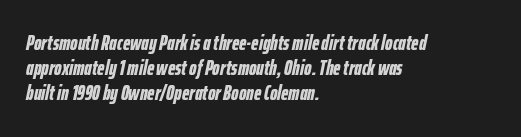
The words here are not underlined. Each word holds together tightly as a unit, with standard inter-letter gaps. The passage is arranged the way most books set body copy — flush left. Does the lettering tilt? It does — this is italic. You'd pick this weight for a headline — it's a proper bold.
